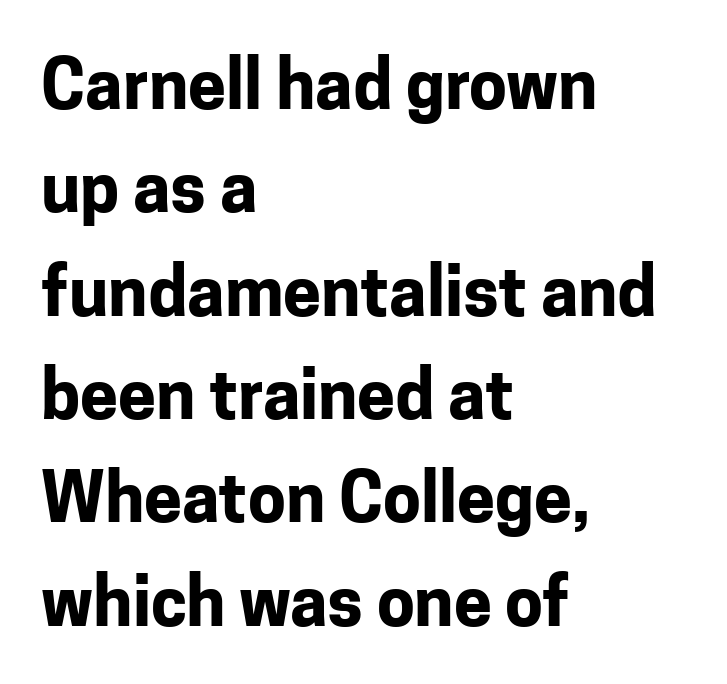
There is no visible air inserted between adjacent glyphs. Beneath every word, the page is bare. Spacing verdict: proportional, widths tailored to each character. A student would call this left alignment; a typographer would say flush left, rag right. The rows are spaced the way most documents space them.
